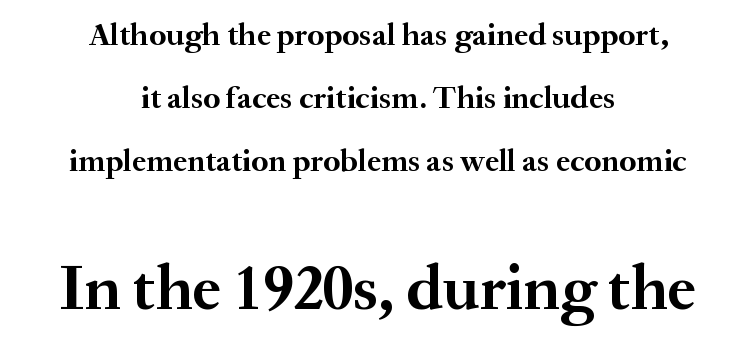
{"serif": "yes", "italic": "no", "bold": "yes", "weight": "semibold", "width": "normal", "stroke_contrast": "medium", "x_height": "small", "monospaced": "no", "underline": "no", "align": "center", "line_spacing": "loose", "line_spacing_ratio": 1.97, "letter_spacing": "normal", "letter_spacing_em": 0.0, "larger_block": "second", "size_ratio": 2.0, "glyph_px": 64}
